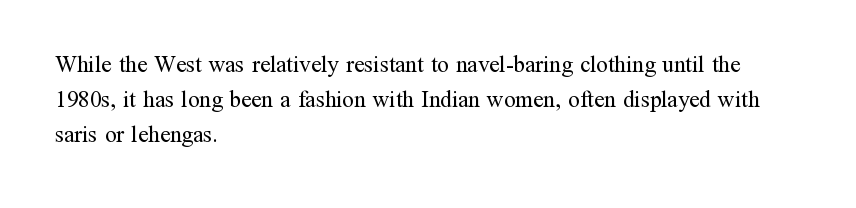
{"italic": "no", "bold": "no", "underline": "no", "align": "left", "line_spacing": "normal", "line_spacing_ratio": 1.52, "letter_spacing": "normal", "letter_spacing_em": 0.0, "glyph_px": 23}
